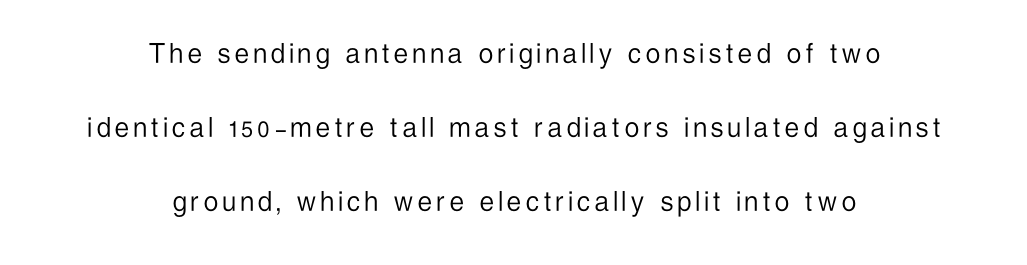
{"serif": "no", "italic": "no", "bold": "no", "weight": "light", "width": "condensed", "stroke_contrast": "low", "x_height": "medium", "monospaced": "no", "underline": "no", "align": "center", "line_spacing": "loose", "line_spacing_ratio": 2.31, "glyph_px": 32}
